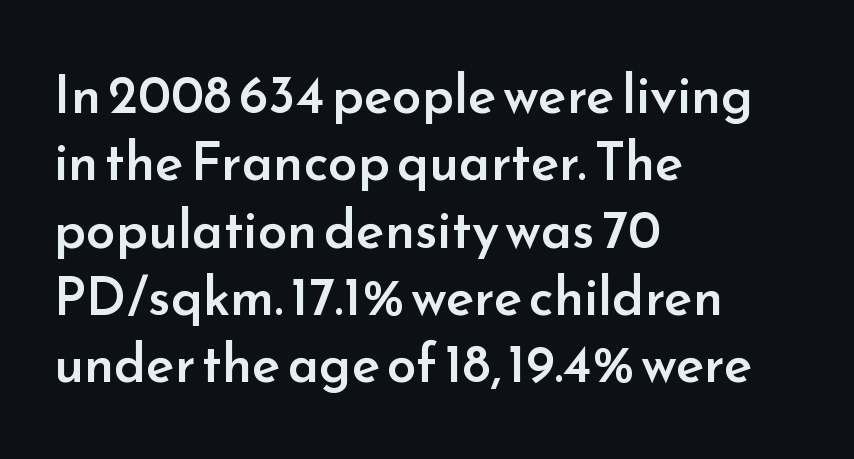
{"serif": "no", "italic": "no", "bold": "semi", "weight": "semibold", "width": "normal", "stroke_contrast": "low", "x_height": "small", "monospaced": "no", "underline": "no", "align": "left", "line_spacing": "normal", "line_spacing_ratio": 1.27, "letter_spacing": "normal", "letter_spacing_em": 0.0, "glyph_px": 53}
